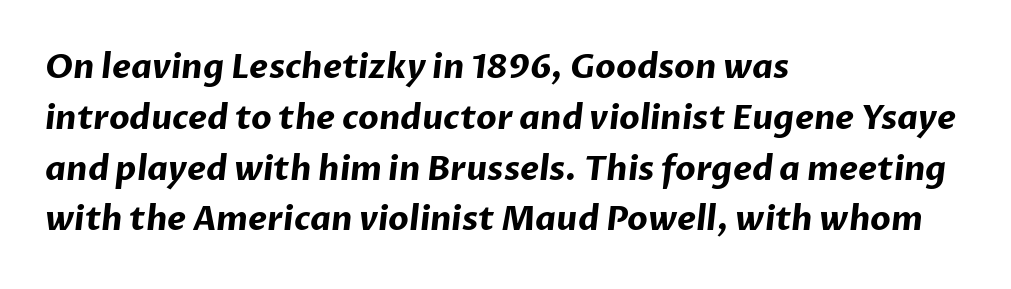
Short and long lines alike share a common starting point at left. Tracking here is standard; glyphs follow each other at the usual distance. Plain, unruled lines of type. In terms of letterform style, serifs are entirely absent.
